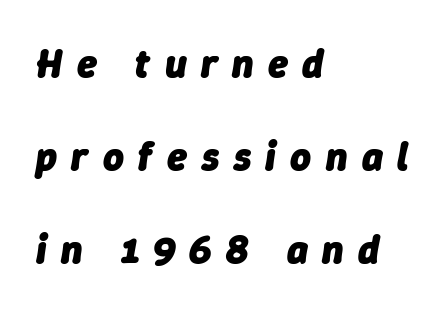
{"italic": "yes", "lean": "right", "slant_degrees": 9, "bold": "yes", "weight": "heavy", "width": "normal", "stroke_contrast": "low", "x_height": "medium", "monospaced": "no", "underline": "no", "align": "left", "line_spacing": "loose", "line_spacing_ratio": 2.32, "letter_spacing": "wide", "letter_spacing_em": 0.36, "glyph_px": 40}
